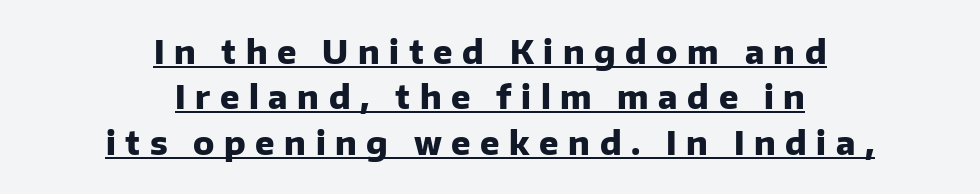
Q: Is the text bold? A: Yes.
Q: Is the text italic (slanted)? A: No, it is upright.
Q: Is the typeface a serif or a sans-serif typeface? A: Sans-serif.
Q: Is the text underlined? A: Yes.
Q: How is the paragraph aligned? A: Centered.
Q: Is the spacing between letters normal or unusually wide? A: Unusually wide.
Q: Is the spacing between lines tight, normal or loose? A: Normal.
Q: Width (condensed, normal, or wide)? A: Normal.
Q: Stroke contrast? A: Low.
Q: x-height? A: Medium.
Q: Monospaced? A: No.
